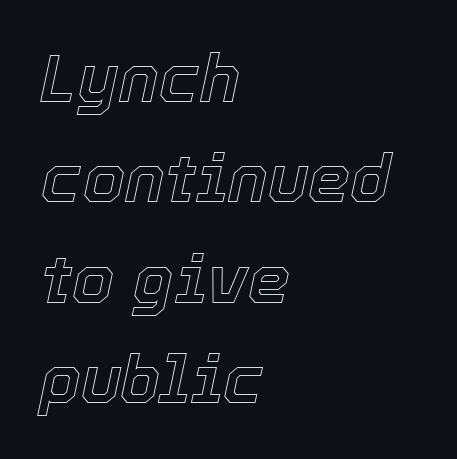
{"italic": "yes", "lean": "right", "slant_degrees": 12, "width": "normal", "x_height": "medium", "monospaced": "no", "underline": "no", "align": "left", "line_spacing": "normal", "line_spacing_ratio": 1.5, "letter_spacing": "normal", "letter_spacing_em": 0.0, "glyph_px": 67}
